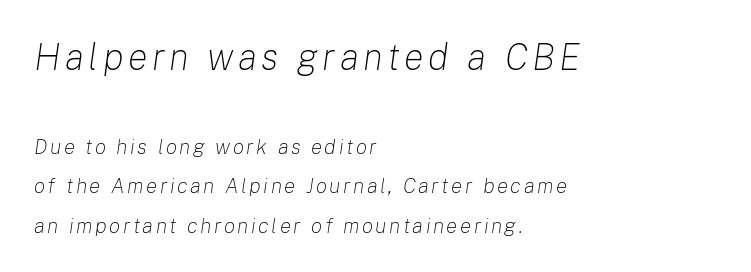
Q: Is the text bold? A: No.
Q: Is the text italic (slanted)? A: Yes, it leans right by about 8 degrees.
Q: Is the text underlined? A: No.
Q: How is the paragraph aligned? A: Left-aligned.
Q: Which block of text is set in a larger size, the first (top) or the second (bottom)? A: The first (top) one.
Q: Width (condensed, normal, or wide)? A: Normal.
Q: Stroke contrast? A: Low.
Q: x-height? A: Medium.
Q: Monospaced? A: No.
